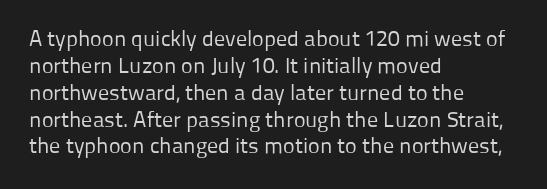
The image shows 22 px text type, upright; set left-aligned, line spacing 1.22x, normal letter spacing, not underlined.
